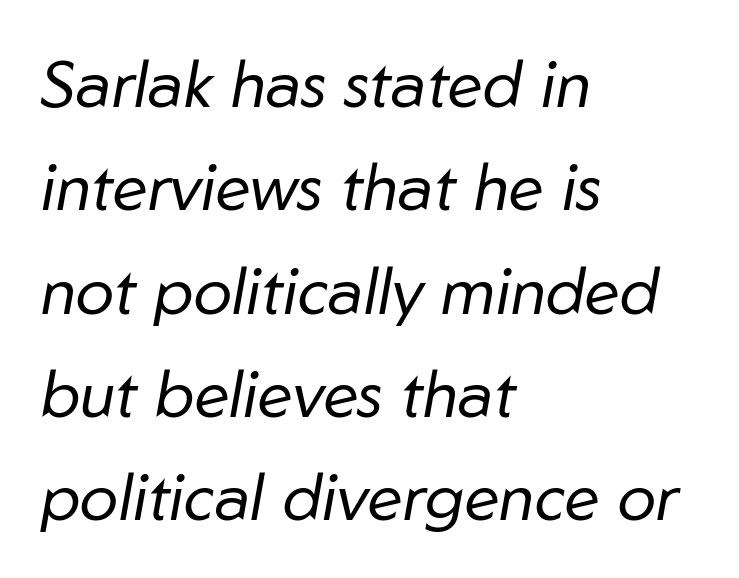
Slant detected: the letters are inclined. Observe the ordinary spacing: letters are neighbours, not strangers. This rendering features lettering with no underline. Leftover space on each line is placed entirely after the last word.
